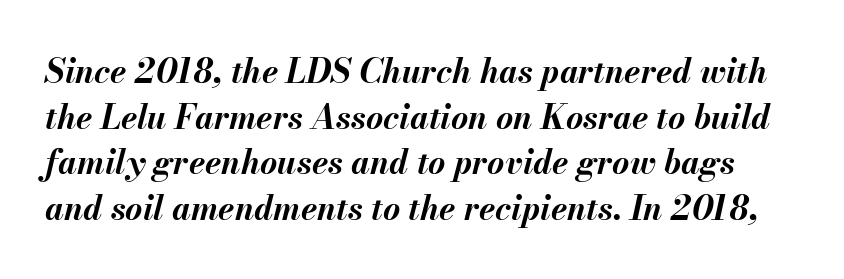
{"italic": "yes", "lean": "right", "slant_degrees": 13, "bold": "yes", "weight": "bold", "width": "normal", "stroke_contrast": "medium", "x_height": "small", "monospaced": "no", "underline": "no", "line_spacing": "normal", "line_spacing_ratio": 1.38, "letter_spacing": "normal", "letter_spacing_em": 0.0, "glyph_px": 33}
